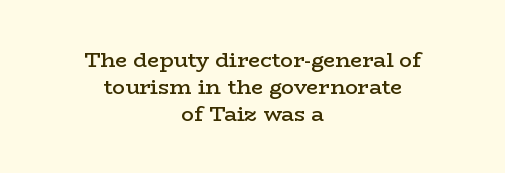
The image shows 21 px text type, upright; set centered, normal line spacing (1.28x), normal letter spacing, not underlined.
